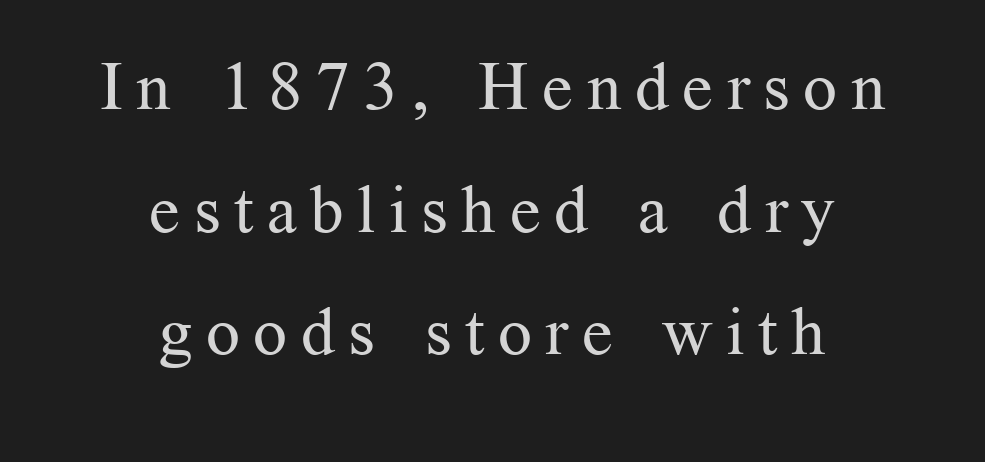
Does the type have serifs? Yes, each stem ends in a small foot. Compared with typical body copy, the letter spacing here is much looser. Stroke thickness stays within the range of a standard reading face or lighter. The glyphs are unaccompanied by any horizontal stroke below them. These lines stack symmetrically, like a column narrowing and widening about its center. The typography opts for an upright posture over an oblique one.
